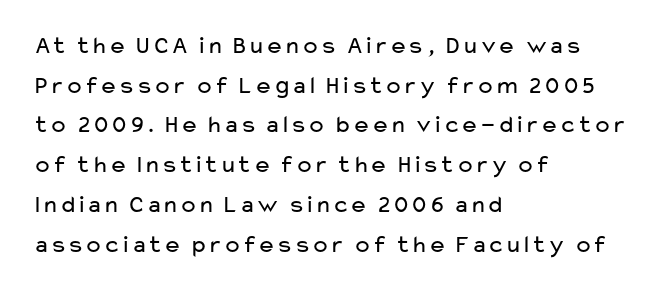
{"italic": "no", "bold": "no", "underline": "no", "align": "left", "line_spacing": "normal", "line_spacing_ratio": 1.59, "letter_spacing": "normal", "letter_spacing_em": 0.0, "glyph_px": 25}
